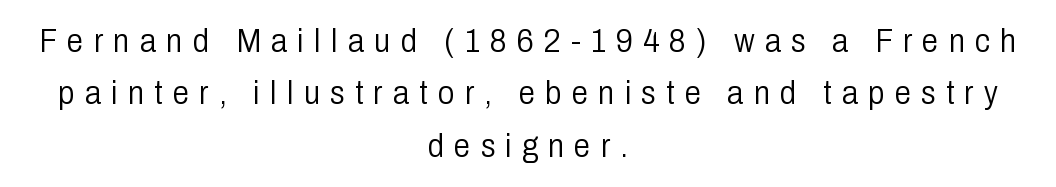
{"serif": "no", "italic": "no", "bold": "no", "weight": "light", "width": "condensed", "stroke_contrast": "low", "x_height": "medium", "monospaced": "no", "underline": "no", "align": "center", "line_spacing": "normal", "line_spacing_ratio": 1.59, "letter_spacing": "wide", "letter_spacing_em": 0.31, "glyph_px": 33}
